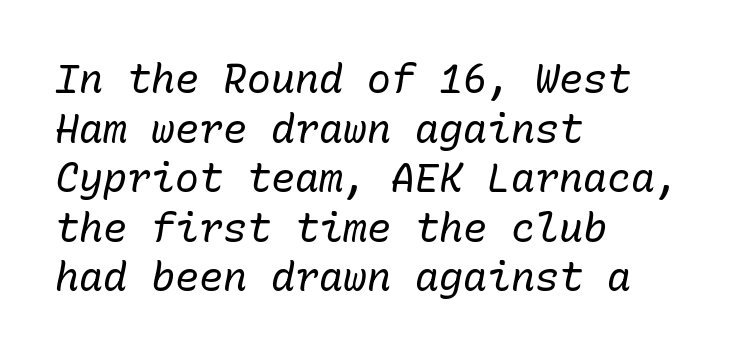
Q: Is the text bold? A: No.
Q: Is the text italic (slanted)? A: Yes, it leans right by about 10 degrees.
Q: Is the text underlined? A: No.
Q: How is the paragraph aligned? A: Left-aligned.
Q: Is the spacing between letters normal or unusually wide? A: Normal.
Q: Width (condensed, normal, or wide)? A: Normal.
Q: Stroke contrast? A: Low.
Q: x-height? A: Medium.
Q: Monospaced? A: Yes.
